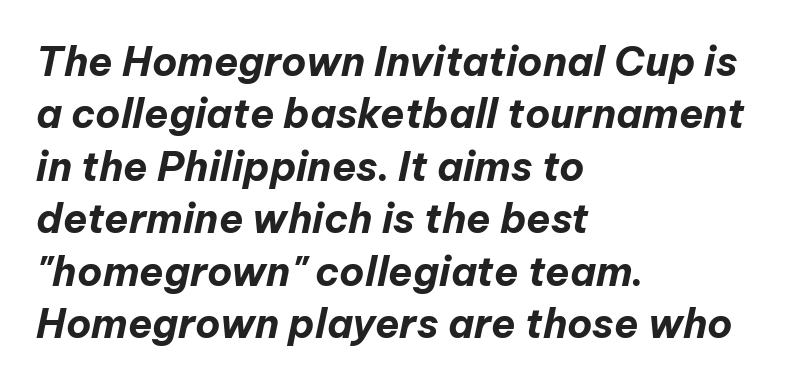
The image shows 40 px bold type, italic (leaning right); set left-aligned, normal line spacing (1.31x), normal letter spacing, not underlined; low stroke contrast and a medium x-height.
